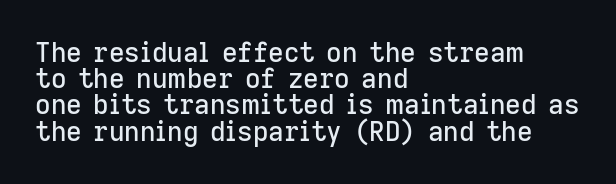
Q: Is the text italic (slanted)? A: No, it is upright.
Q: Is the text underlined? A: No.
Q: How is the paragraph aligned? A: Left-aligned.
Q: Is the spacing between letters normal or unusually wide? A: Normal.
Q: Is the spacing between lines tight, normal or loose? A: Tight.
